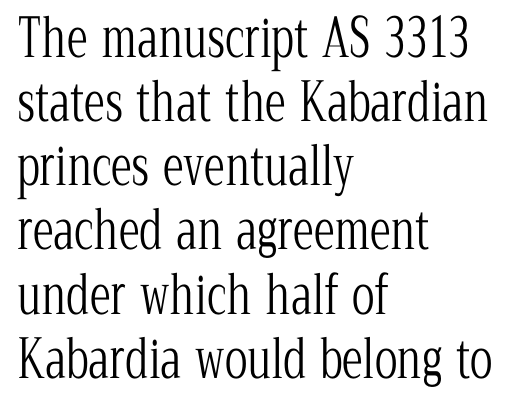
The image shows 53 px light, condensed serif type, upright; set left-aligned, line spacing 1.21x, normal letter spacing, not underlined; low stroke contrast and a medium x-height.
